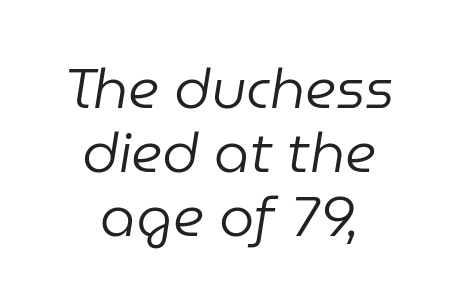
Unmarked baselines from the first word to the last. Cramped leading. Leftover space on each line is divided equally before and after the words. Designer's note — italics engaged. Observe the ordinary spacing: letters are neighbours, not strangers. Ink coverage per letter is moderate at most.
